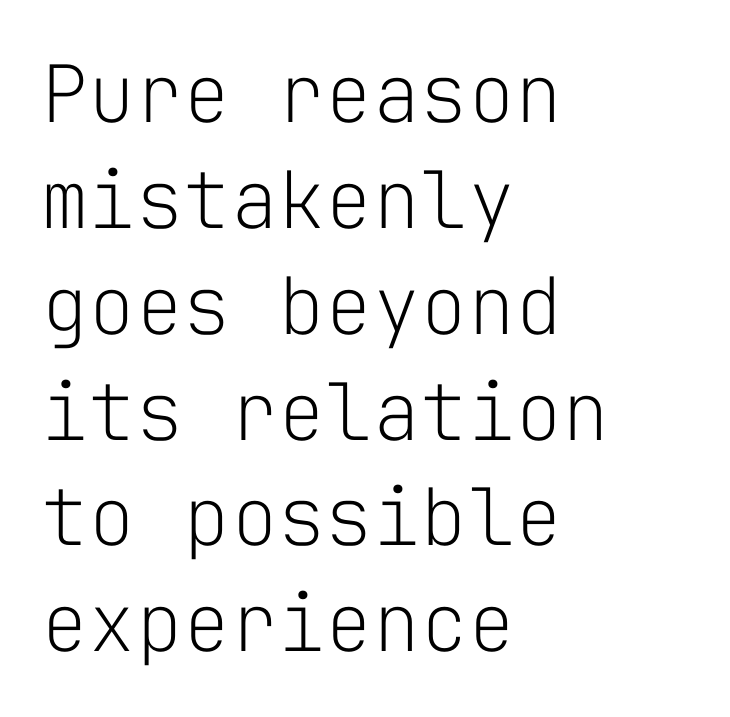
{"serif": "no", "italic": "no", "bold": "no", "weight": "light", "width": "normal", "stroke_contrast": "low", "x_height": "medium", "monospaced": "yes", "underline": "no", "align": "left", "line_spacing": "normal", "line_spacing_ratio": 1.34, "letter_spacing": "normal", "letter_spacing_em": 0.0, "glyph_px": 79}
